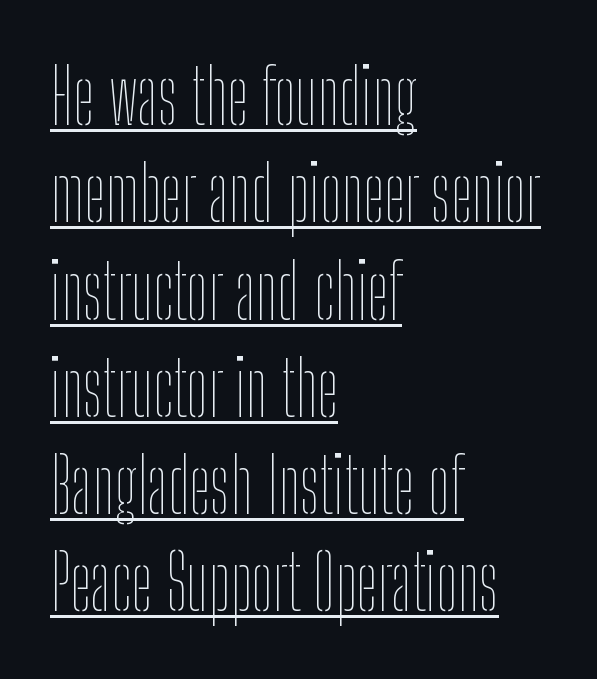
Q: Is the text bold? A: No.
Q: Is the text italic (slanted)? A: No, it is upright.
Q: Is the text underlined? A: Yes.
Q: How is the paragraph aligned? A: Left-aligned.
Q: Is the spacing between letters normal or unusually wide? A: Normal.
Q: Is the spacing between lines tight, normal or loose? A: Normal.
Q: Width (condensed, normal, or wide)? A: Condensed.
Q: Stroke contrast? A: Low.
Q: x-height? A: Medium.
Q: Monospaced? A: No.
